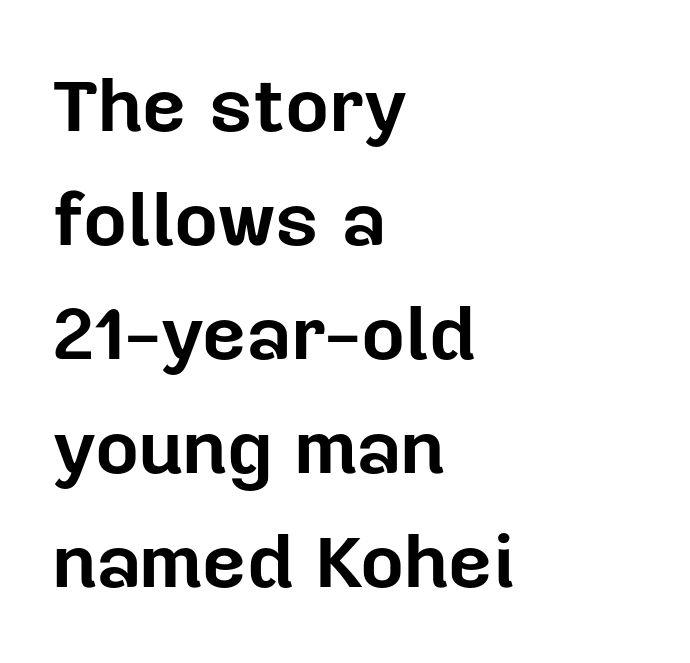
Is this a fixed-width face? No — the glyphs have proportional, varying widths. No extra tracking has been applied to these lines. Pretty heavy lettering here — definitely bold. Interline gaps are of average width in this sample. A clean baseline with only descenders dipping below it.
